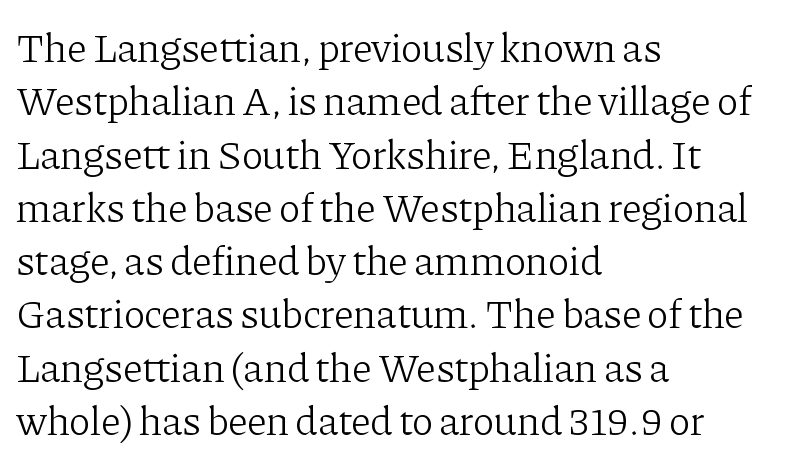
Q: Is the text bold? A: No.
Q: Is the text italic (slanted)? A: No, it is upright.
Q: Is the typeface a serif or a sans-serif typeface? A: Serif.
Q: Is the text underlined? A: No.
Q: How is the paragraph aligned? A: Left-aligned.
Q: Is the spacing between letters normal or unusually wide? A: Normal.
Q: Is the spacing between lines tight, normal or loose? A: Normal.
Q: Width (condensed, normal, or wide)? A: Normal.
Q: Stroke contrast? A: Low.
Q: x-height? A: Medium.
Q: Monospaced? A: No.
